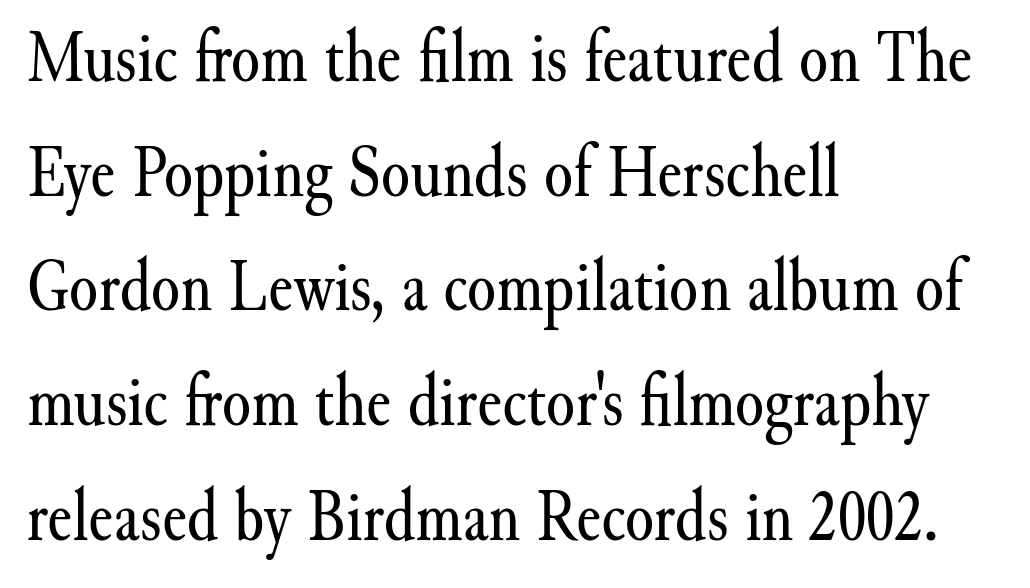
{"serif": "yes", "italic": "no", "bold": "no", "weight": "regular", "width": "normal", "stroke_contrast": "medium", "x_height": "small", "monospaced": "no", "underline": "no", "align": "left", "line_spacing": "normal", "line_spacing_ratio": 1.55, "letter_spacing": "normal", "letter_spacing_em": 0.0, "glyph_px": 74}
